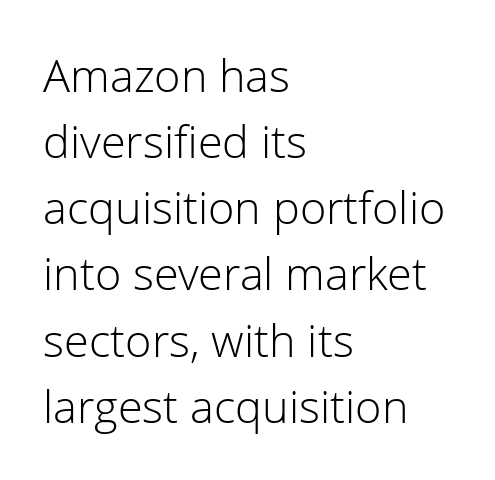
This rendering features lettering with no underline. A sans-serif font was chosen for this passage. The characters are drawn with everyday or finer stroke widths. No italicization has been applied; the sample stays upright. Words appear dense and cohesive because spacing is normal.
